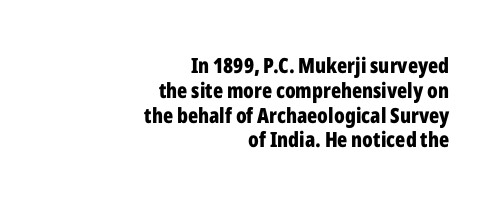
{"italic": "no", "bold": "yes", "underline": "no", "align": "right", "line_spacing_ratio": 1.18, "letter_spacing": "normal", "letter_spacing_em": 0.0, "glyph_px": 21}
